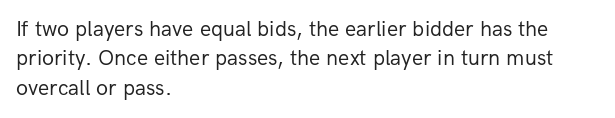
{"italic": "no", "bold": "no", "underline": "no", "align": "left", "line_spacing": "normal", "line_spacing_ratio": 1.34, "letter_spacing": "normal", "letter_spacing_em": 0.0, "glyph_px": 22}
